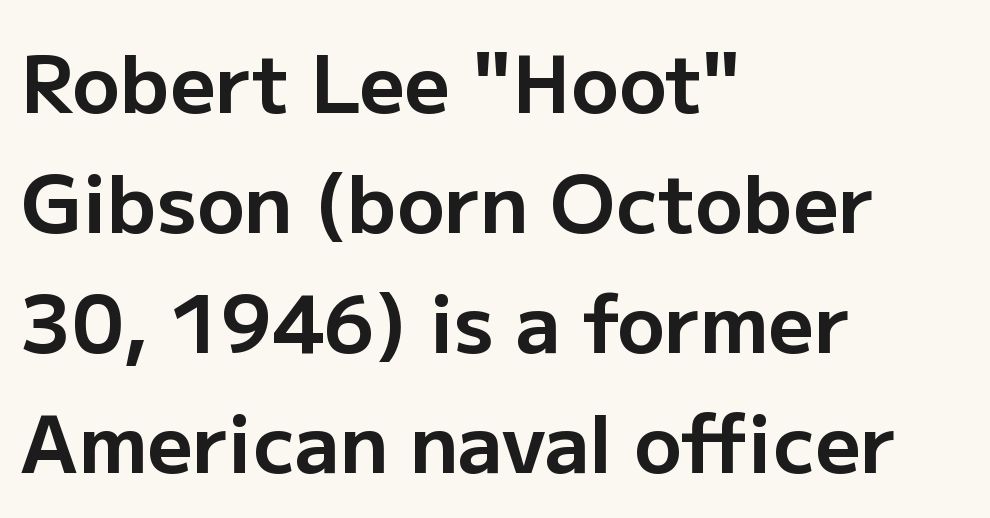
The image shows 79 px bold sans-serif type, upright; set left-aligned, normal line spacing (1.52x), normal letter spacing, not underlined; low stroke contrast and a medium x-height.
